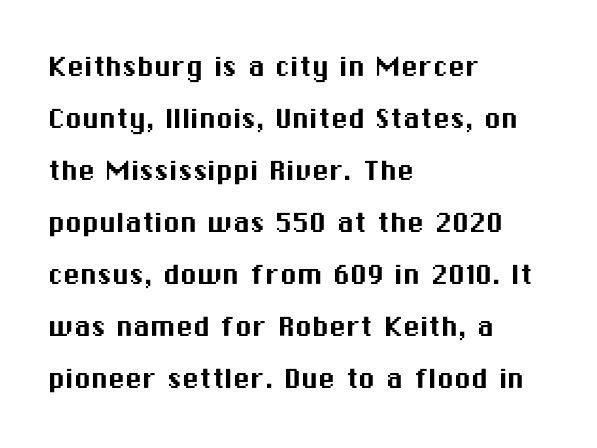
{"serif": "no", "italic": "no", "width": "normal", "stroke_contrast": "medium", "x_height": "medium", "monospaced": "no", "underline": "no", "align": "left", "line_spacing": "normal", "line_spacing_ratio": 1.53, "letter_spacing": "normal", "letter_spacing_em": 0.0, "glyph_px": 34}
